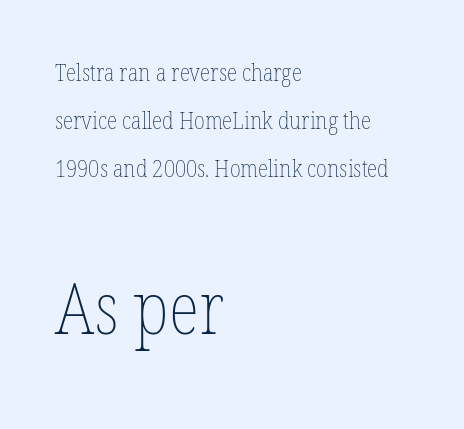
The image shows 72 px thin, condensed type, upright; set left-aligned, loose line spacing (2.01x), normal letter spacing, not underlined; the second (bottom) block is 3.0x larger; low stroke contrast and a medium x-height.
